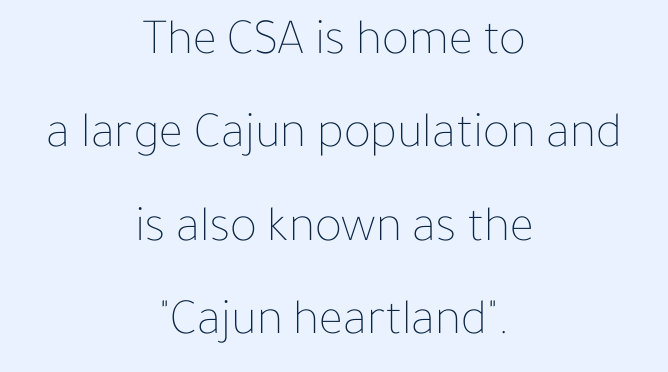
Q: Is the text bold? A: No.
Q: Is the text italic (slanted)? A: No, it is upright.
Q: Is the text underlined? A: No.
Q: How is the paragraph aligned? A: Centered.
Q: Is the spacing between letters normal or unusually wide? A: Normal.
Q: Width (condensed, normal, or wide)? A: Normal.
Q: Stroke contrast? A: Low.
Q: x-height? A: Medium.
Q: Monospaced? A: No.
